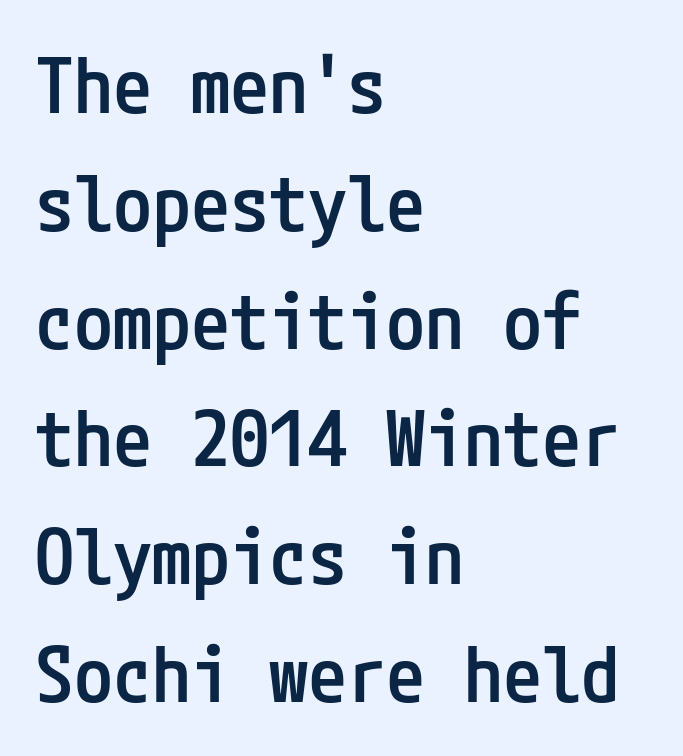
These lines carry some extra weight — a demibold, not a full bold. A student would call this left alignment; a typographer would say flush left, rag right. A bare baseline throughout the passage. Spacing between characters is what you'd get straight out of the box. The letters carry no serifs — their stems end cleanly without finishing strokes. Regarding leading, the lines here are spaced in the standard way.
